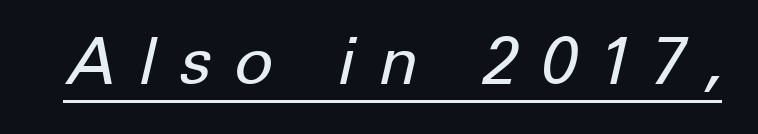
{"italic": "yes", "lean": "right", "slant_degrees": 12, "bold": "no", "weight": "regular", "width": "normal", "stroke_contrast": "low", "x_height": "medium", "monospaced": "no", "underline": "yes", "letter_spacing": "wide", "letter_spacing_em": 0.34, "glyph_px": 65}
